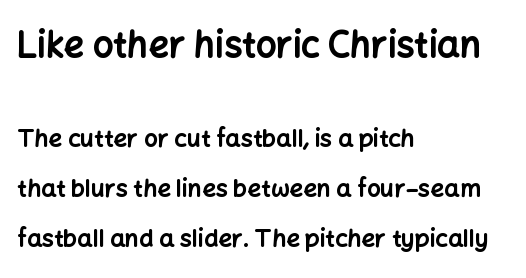
Q: Is the text bold? A: Yes.
Q: Is the text italic (slanted)? A: No, it is upright.
Q: Is the typeface a serif or a sans-serif typeface? A: Sans-serif.
Q: Is the text underlined? A: No.
Q: How is the paragraph aligned? A: Left-aligned.
Q: Is the spacing between letters normal or unusually wide? A: Normal.
Q: Is the spacing between lines tight, normal or loose? A: Loose.
Q: Which block of text is set in a larger size, the first (top) or the second (bottom)? A: The first (top) one.
Q: Width (condensed, normal, or wide)? A: Normal.
Q: Stroke contrast? A: Low.
Q: x-height? A: Medium.
Q: Monospaced? A: No.
